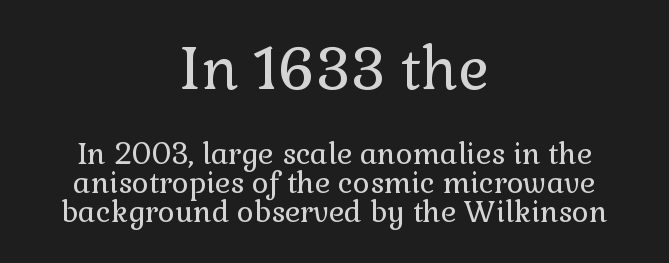
The image shows 58 px regular-weight serif type, upright; set centered, tight line spacing (1.0x), normal letter spacing, not underlined; the first (top) block is 2.0x larger; low stroke contrast and a medium x-height.
